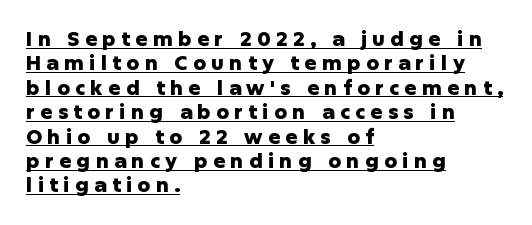
{"italic": "no", "bold": "yes", "underline": "yes", "align": "left", "line_spacing_ratio": 1.22, "letter_spacing": "wide", "letter_spacing_em": 0.27, "glyph_px": 20}
